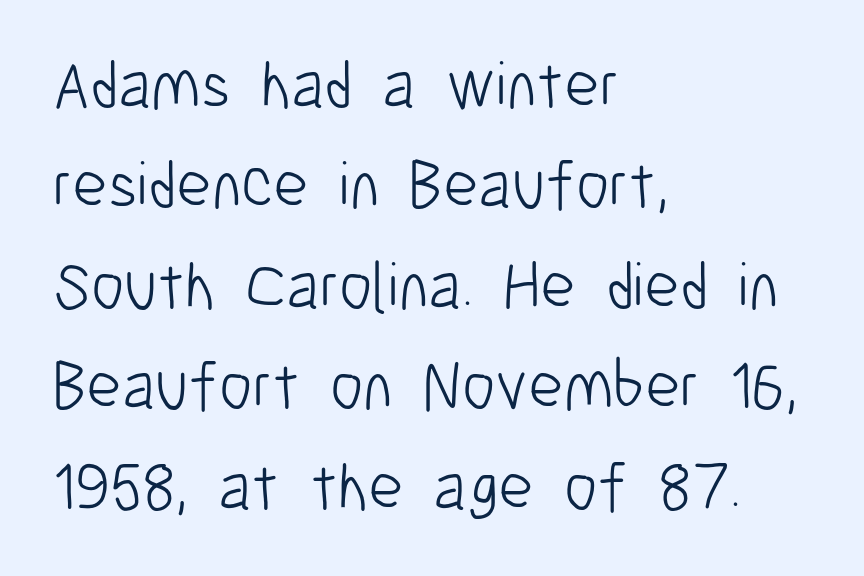
Q: Is the text bold? A: No.
Q: Is the text italic (slanted)? A: No, it is upright.
Q: Is the typeface a serif or a sans-serif typeface? A: Sans-serif.
Q: Is the text underlined? A: No.
Q: How is the paragraph aligned? A: Left-aligned.
Q: Is the spacing between letters normal or unusually wide? A: Normal.
Q: Is the spacing between lines tight, normal or loose? A: Normal.
Q: Width (condensed, normal, or wide)? A: Condensed.
Q: Stroke contrast? A: Low.
Q: x-height? A: Medium.
Q: Monospaced? A: No.
